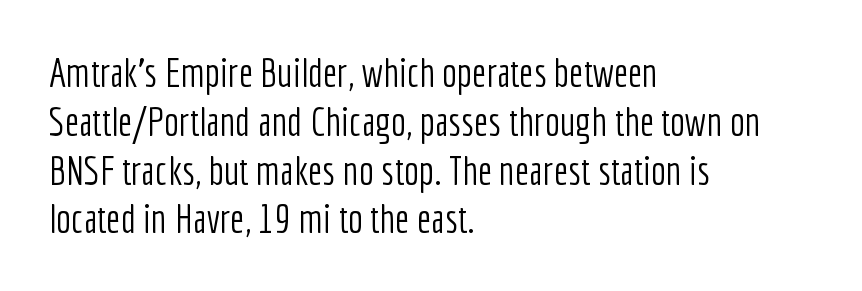
The image shows 40 px light, condensed sans-serif type, upright; set left-aligned, line spacing 1.22x, normal letter spacing, not underlined; low stroke contrast and a medium x-height.
